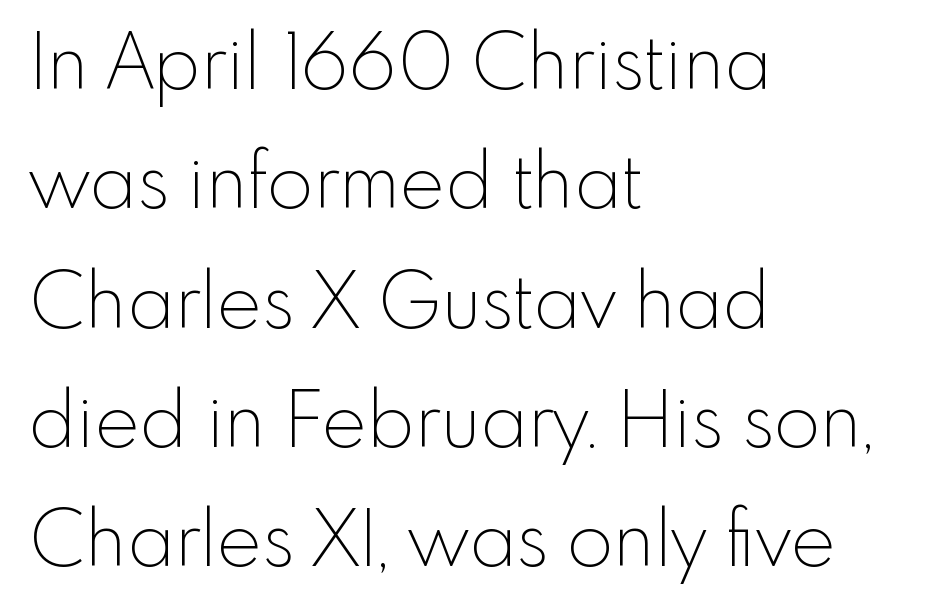
{"serif": "no", "italic": "no", "bold": "no", "weight": "thin", "width": "normal", "x_height": "small", "monospaced": "no", "underline": "no", "align": "left", "line_spacing": "normal", "line_spacing_ratio": 1.57, "letter_spacing": "normal", "letter_spacing_em": 0.0, "glyph_px": 76}
